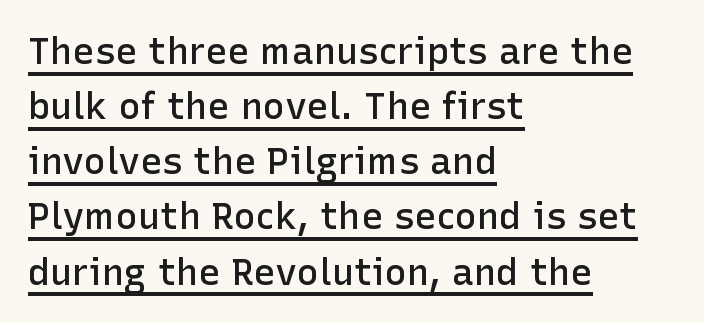
{"serif": "no", "italic": "no", "bold": "semi", "weight": "semibold", "width": "normal", "stroke_contrast": "low", "x_height": "medium", "monospaced": "no", "underline": "yes", "align": "left", "line_spacing": "normal", "line_spacing_ratio": 1.49, "letter_spacing": "normal", "letter_spacing_em": 0.0, "glyph_px": 37}
